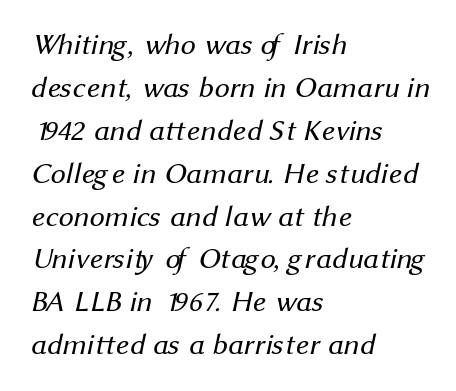
Q: Is the text bold? A: No.
Q: Is the typeface a serif or a sans-serif typeface? A: Sans-serif.
Q: Is the text underlined? A: No.
Q: How is the paragraph aligned? A: Left-aligned.
Q: Is the spacing between letters normal or unusually wide? A: Normal.
Q: Is the spacing between lines tight, normal or loose? A: Normal.
Q: Width (condensed, normal, or wide)? A: Normal.
Q: Stroke contrast? A: Medium.
Q: x-height? A: Medium.
Q: Monospaced? A: No.
